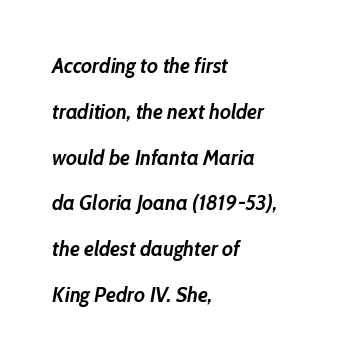
{"italic": "yes", "lean": "right", "slant_degrees": 10, "bold": "yes", "underline": "no", "align": "left", "line_spacing": "loose", "line_spacing_ratio": 2.18, "letter_spacing": "normal", "letter_spacing_em": 0.0, "glyph_px": 21}
